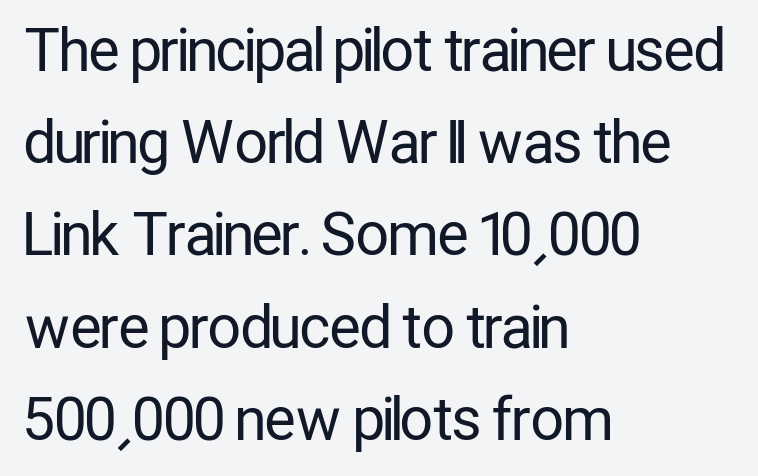
{"serif": "no", "italic": "no", "bold": "no", "weight": "regular", "width": "condensed", "stroke_contrast": "low", "x_height": "medium", "monospaced": "no", "underline": "no", "align": "left", "line_spacing": "normal", "line_spacing_ratio": 1.59, "letter_spacing": "normal", "letter_spacing_em": 0.0, "glyph_px": 58}
